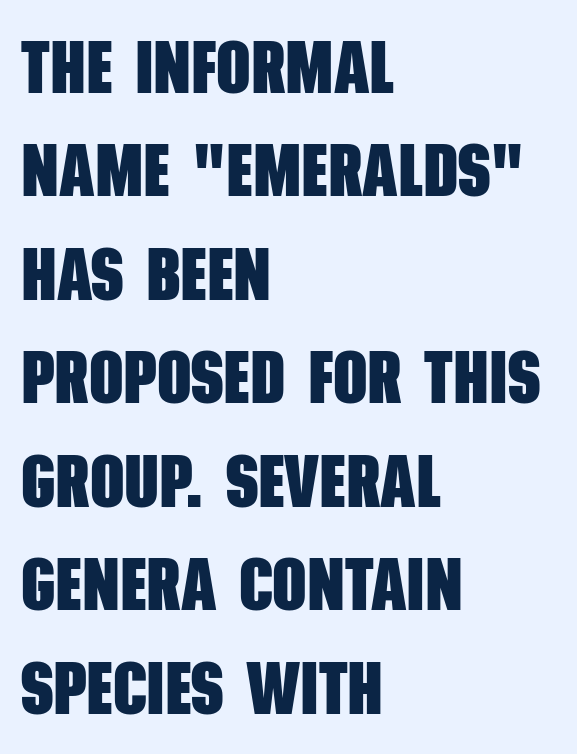
Q: Is the text bold? A: Yes.
Q: Is the typeface a serif or a sans-serif typeface? A: Sans-serif.
Q: Is the text underlined? A: No.
Q: How is the paragraph aligned? A: Left-aligned.
Q: Is the spacing between letters normal or unusually wide? A: Normal.
Q: Is the spacing between lines tight, normal or loose? A: Normal.
Q: Width (condensed, normal, or wide)? A: Condensed.
Q: Stroke contrast? A: Low.
Q: x-height? A: Large.
Q: Monospaced? A: No.
